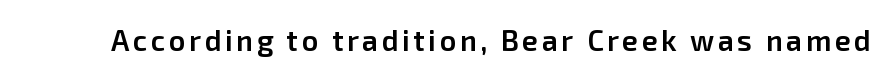
{"serif": "no", "italic": "no", "bold": "semi", "weight": "semibold", "width": "normal", "stroke_contrast": "low", "x_height": "medium", "monospaced": "no", "underline": "no", "glyph_px": 29}
